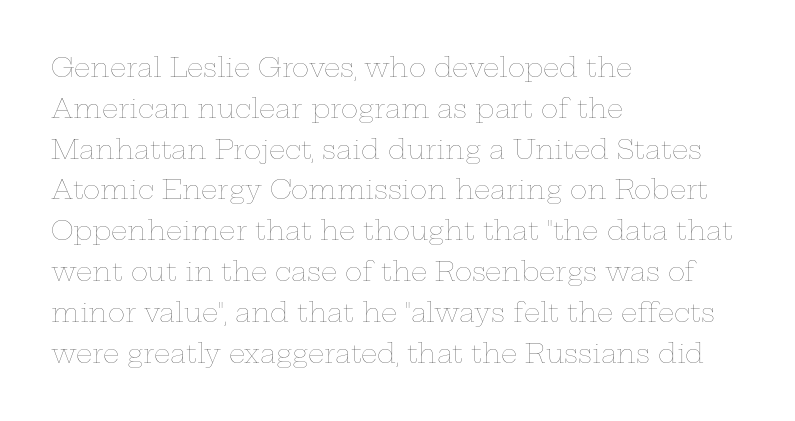
The image shows 26 px text type, upright; set left-aligned, normal line spacing (1.57x), normal letter spacing, not underlined.
